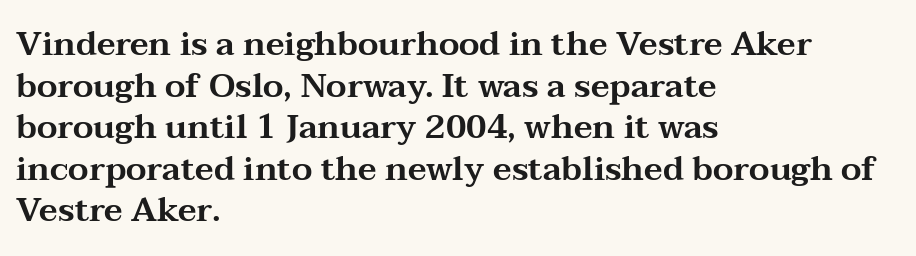
{"serif": "yes", "italic": "no", "width": "wide", "stroke_contrast": "medium", "x_height": "medium", "monospaced": "no", "underline": "no", "align": "left", "line_spacing": "normal", "line_spacing_ratio": 1.26, "letter_spacing": "normal", "letter_spacing_em": 0.0, "glyph_px": 33}
